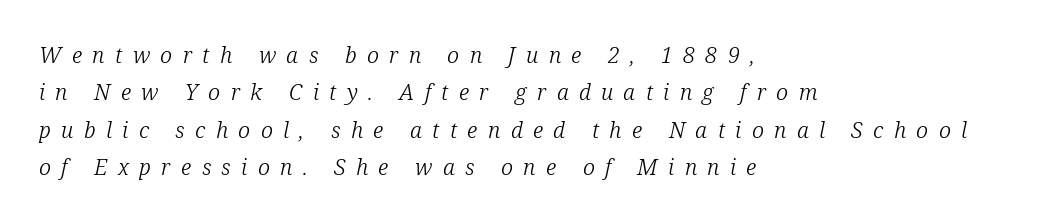
The image shows 22 px text type, italic (leaning right); set left-aligned, normal line spacing (1.7x), unusually wide letter spacing (+0.47 em), not underlined.
